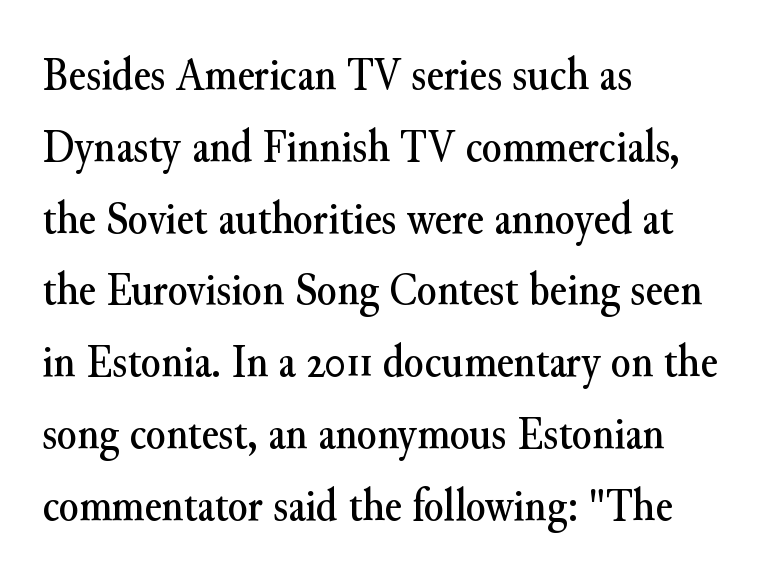
The image shows 46 px serif type, upright; set left-aligned, normal line spacing (1.56x), normal letter spacing, not underlined; medium stroke contrast and a small x-height.
